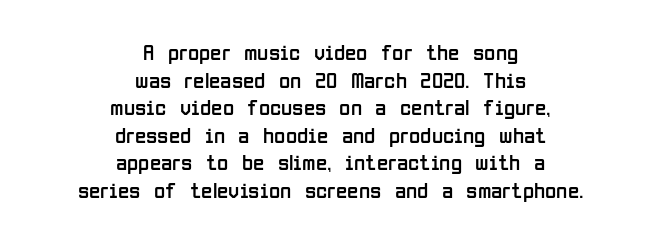
The paragraph has two soft edges and a firm central axis. Look at the tracking — it's just the regular setting, nothing added. Descenders are the only things crossing below the line. Do the letters lean? They stand straight.
